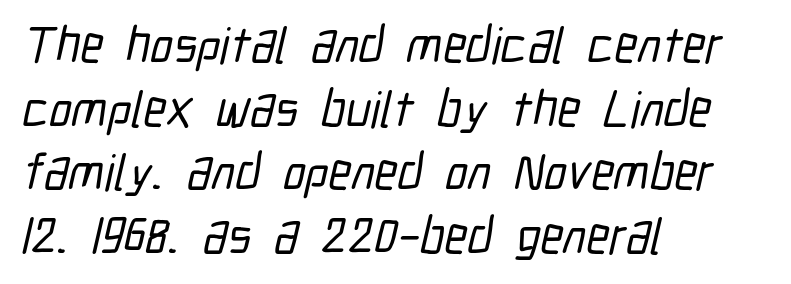
{"serif": "no", "width": "condensed", "stroke_contrast": "low", "x_height": "medium", "monospaced": "no", "underline": "no", "align": "left", "line_spacing": "normal", "line_spacing_ratio": 1.25, "letter_spacing": "normal", "letter_spacing_em": 0.0, "glyph_px": 51}
